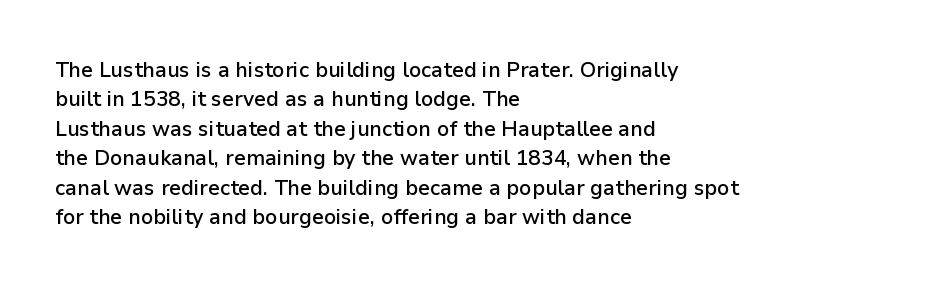
The space between consecutive lines is moderate. Its strokes are somewhat broadened, the hallmark of semibold type. Tracking value appears to be zero — textbook default spacing. These lines are set flush left with a ragged right edge. Underlining? Definitely not there. If you drew a line through each stem, it would be perfectly vertical.
